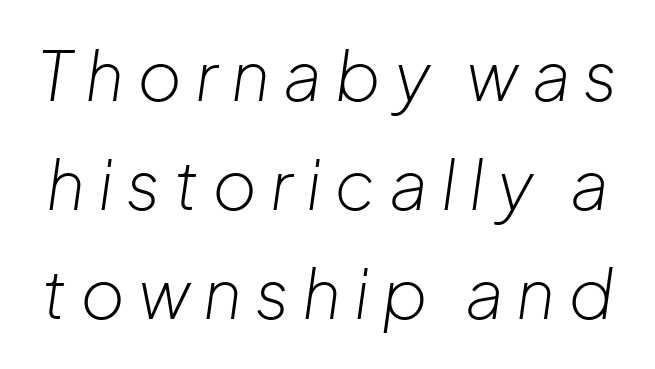
{"italic": "yes", "lean": "right", "slant_degrees": 8, "bold": "no", "weight": "light", "width": "normal", "stroke_contrast": "low", "x_height": "medium", "monospaced": "no", "underline": "no", "line_spacing": "normal", "line_spacing_ratio": 1.6, "glyph_px": 68}
